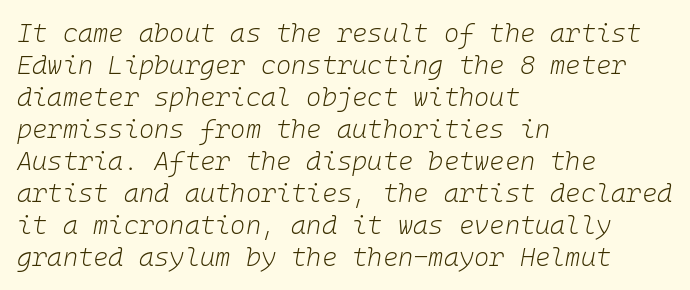
{"italic": "yes", "lean": "right", "slant_degrees": 10, "bold": "no", "underline": "no", "align": "left", "line_spacing_ratio": 1.23, "letter_spacing": "normal", "letter_spacing_em": 0.0, "glyph_px": 26}
